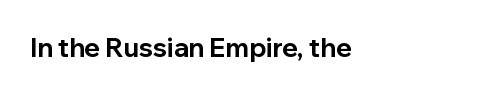
Q: Is the text bold? A: Yes.
Q: Is the text italic (slanted)? A: No, it is upright.
Q: Is the text underlined? A: No.
Q: Is the spacing between letters normal or unusually wide? A: Normal.
